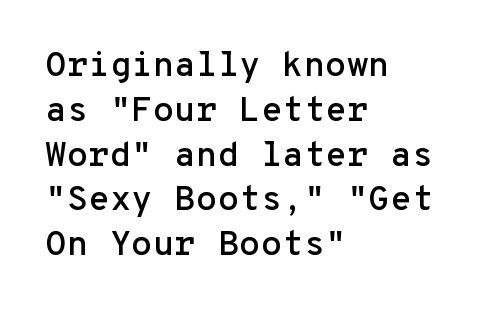
The image shows 35 px sans-serif type, upright, monospaced; set left-aligned, normal line spacing (1.28x), normal letter spacing, not underlined; low stroke contrast and a medium x-height.
